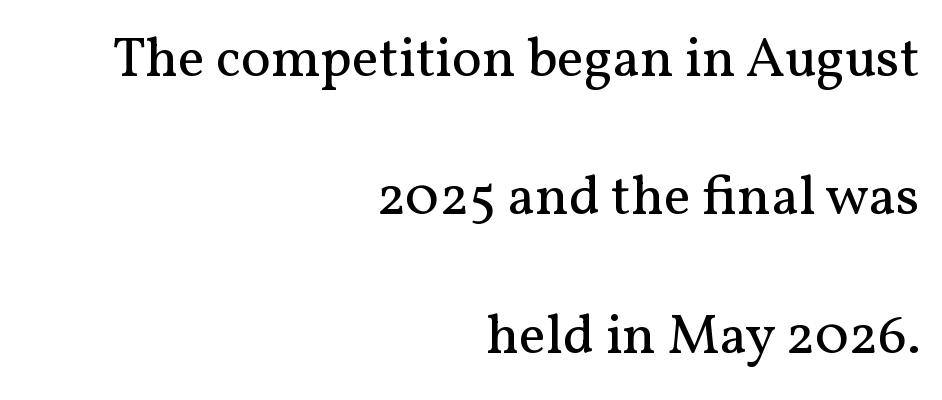
A serif font was chosen for this passage. Interline gaps are noticeably wide in this sample. The face used here is proportionally spaced, like ordinary book or web type. Check the space under the baseline: it is left empty. Is this a heavy cut? Hardly; it is regular or lighter. Vertical strokes here are truly vertical.
